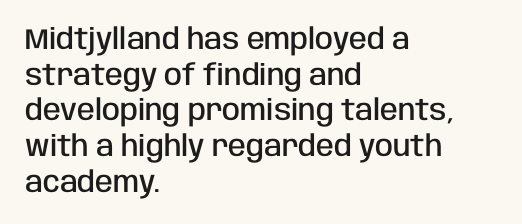
The image shows 29 px semibold, condensed sans-serif type, upright; set left-aligned, line spacing 1.23x, normal letter spacing, not underlined; low stroke contrast and a large x-height.
